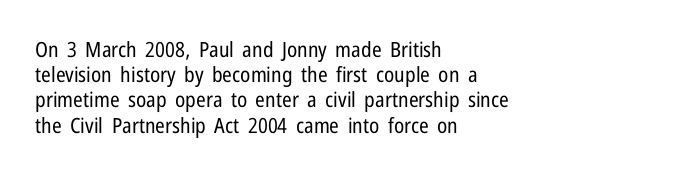
The letterforms sit shoulder to shoulder at normal distance. Typeset ragged right — the left edge is the straight one. The lettering holds an erect, upright posture throughout. Vertical stems look standard width or narrower in stroke. Beneath every word, the page is bare.
